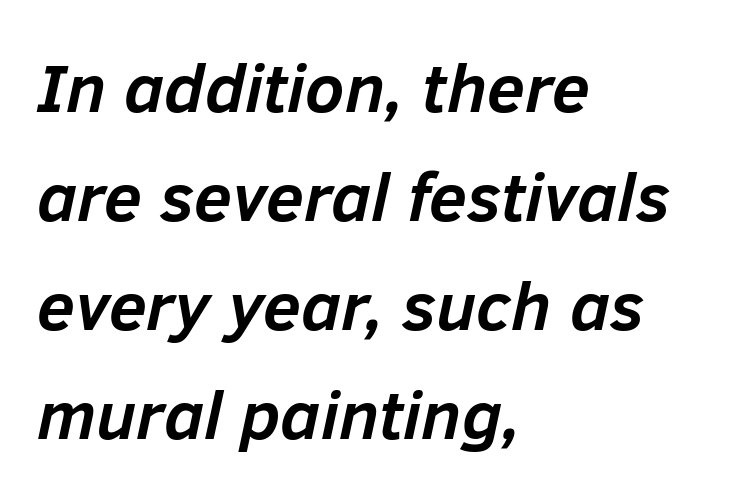
The image shows 69 px semibold type, italic (leaning right); set left-aligned, normal line spacing (1.58x), normal letter spacing, not underlined; low stroke contrast and a medium x-height.
